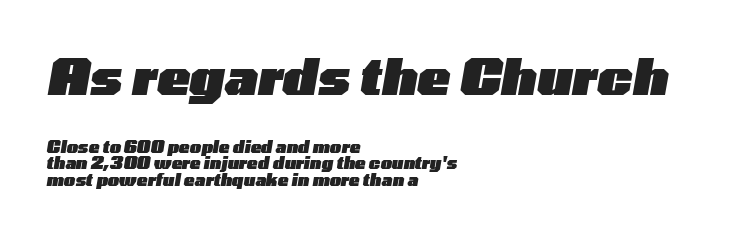
{"italic": "yes", "lean": "right", "slant_degrees": 10, "bold": "yes", "weight": "heavy", "width": "wide", "stroke_contrast": "low", "x_height": "medium", "monospaced": "no", "underline": "no", "align": "left", "line_spacing": "tight", "line_spacing_ratio": 1.05, "letter_spacing": "normal", "letter_spacing_em": 0.0, "larger_block": "first", "size_ratio": 3.06, "glyph_px": 49}
